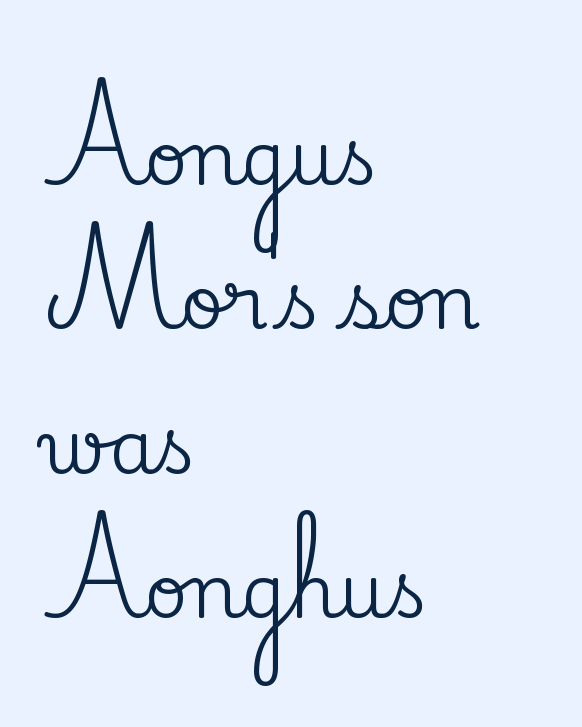
The image shows 74 px serif type, upright; set left-aligned, loose line spacing (1.95x), normal letter spacing, not underlined; medium stroke contrast and a small x-height.
